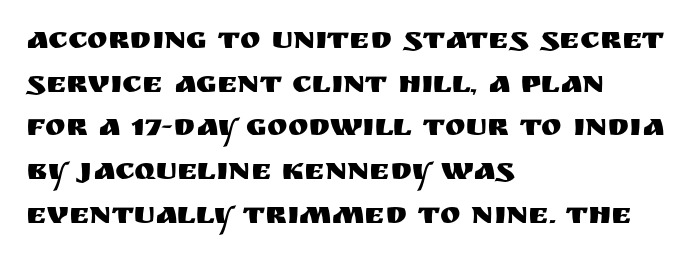
The specimen reads as upright at a glance. Characters follow at the spacing the type designer built in. Caption: multi-line text, flush left, ragged right. The strip under each line holds only bare page.
